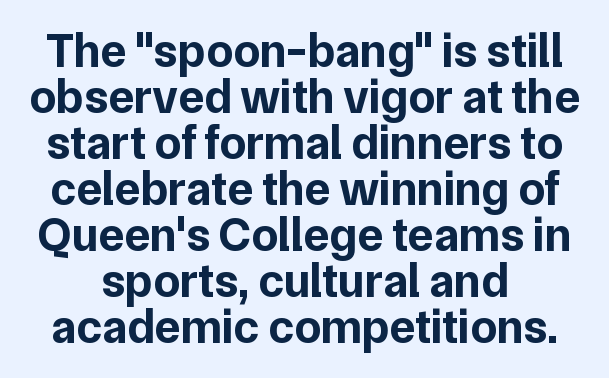
{"serif": "no", "italic": "no", "bold": "yes", "weight": "bold", "width": "normal", "stroke_contrast": "low", "x_height": "medium", "monospaced": "no", "underline": "no", "line_spacing": "tight", "line_spacing_ratio": 0.96, "letter_spacing": "normal", "letter_spacing_em": 0.0, "glyph_px": 48}
